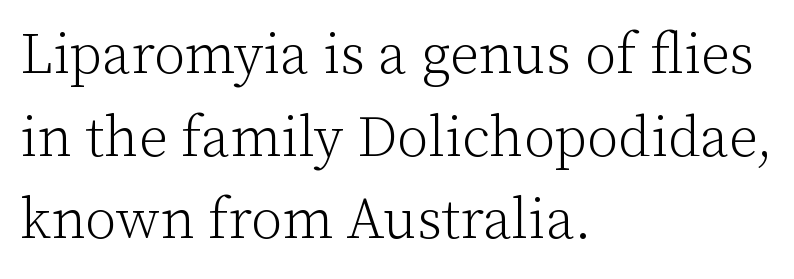
Q: Is the text bold? A: No.
Q: Is the text italic (slanted)? A: No, it is upright.
Q: Is the typeface a serif or a sans-serif typeface? A: Serif.
Q: Is the text underlined? A: No.
Q: How is the paragraph aligned? A: Left-aligned.
Q: Is the spacing between letters normal or unusually wide? A: Normal.
Q: Is the spacing between lines tight, normal or loose? A: Normal.
Q: Width (condensed, normal, or wide)? A: Normal.
Q: Stroke contrast? A: Low.
Q: x-height? A: Medium.
Q: Monospaced? A: No.
